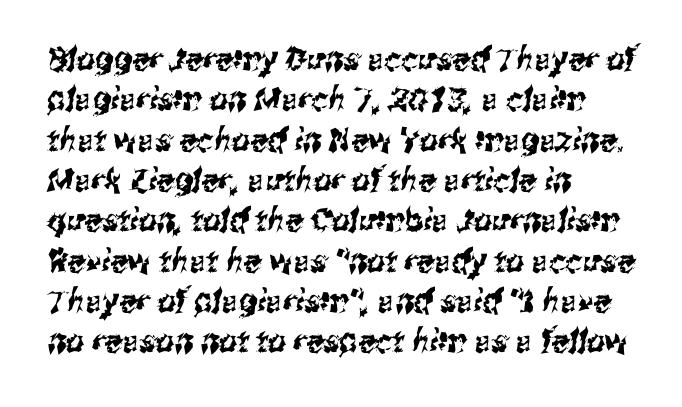
Descenders are the only things crossing below the line. Nothing unusual about the tracking: characters are spaced as the font intends. Notice how descenders clear the ascenders below comfortably — that's standard leading. Spacing verdict: proportional, widths tailored to each character. Unlike a traditional serif, this face leaves its strokes unadorned.
